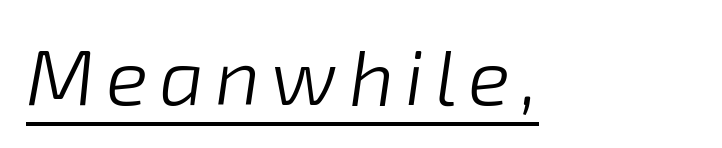
Is the type heavy? It reads as light-to-regular instead. A typesetter would call this proportional, since set widths differ per character. Beneath each row of characters lies a ruled line. The typography opts for an oblique posture over an upright one.
